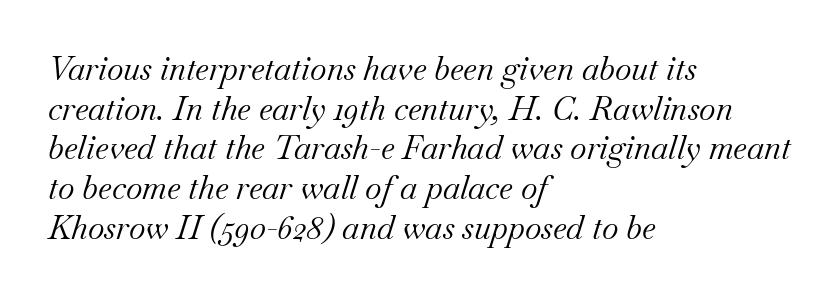
{"serif": "yes", "italic": "yes", "lean": "right", "slant_degrees": 18, "bold": "no", "weight": "regular", "width": "normal", "stroke_contrast": "medium", "x_height": "small", "monospaced": "no", "underline": "no", "align": "left", "line_spacing_ratio": 1.24, "letter_spacing": "normal", "letter_spacing_em": 0.0, "glyph_px": 32}
